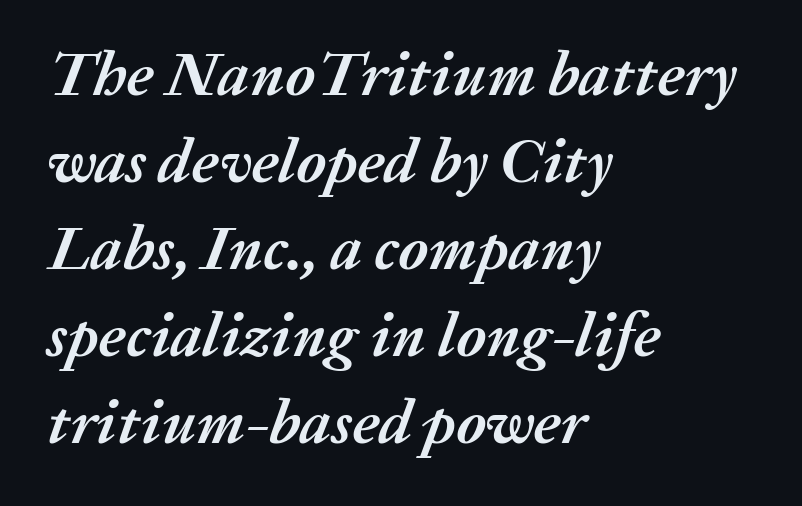
Teacher's note: observe the even left margin — that is flush-left alignment. The block of text has a typical density, with ordinary space between rows. A bare baseline throughout the passage. Spacing verdict: proportional, widths tailored to each character. The gaps between neighbouring characters are ordinary and unremarkable. Students, this is bold: see how much ink each stroke carries.
